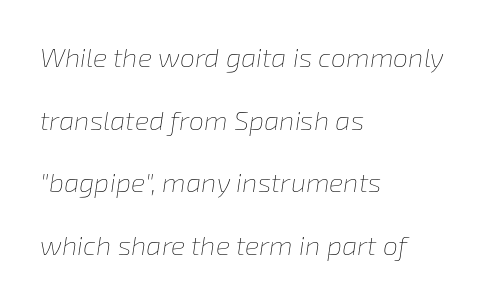
Q: Is the text bold? A: No.
Q: Is the text italic (slanted)? A: Yes, it leans right by about 8 degrees.
Q: Is the text underlined? A: No.
Q: How is the paragraph aligned? A: Left-aligned.
Q: Is the spacing between letters normal or unusually wide? A: Normal.
Q: Is the spacing between lines tight, normal or loose? A: Loose.
